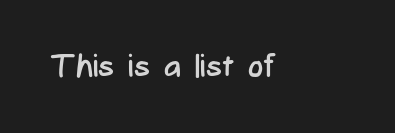
{"serif": "no", "italic": "no", "bold": "no", "weight": "regular", "width": "condensed", "stroke_contrast": "low", "x_height": "medium", "monospaced": "no", "underline": "no", "letter_spacing": "normal", "letter_spacing_em": 0.0, "glyph_px": 32}
